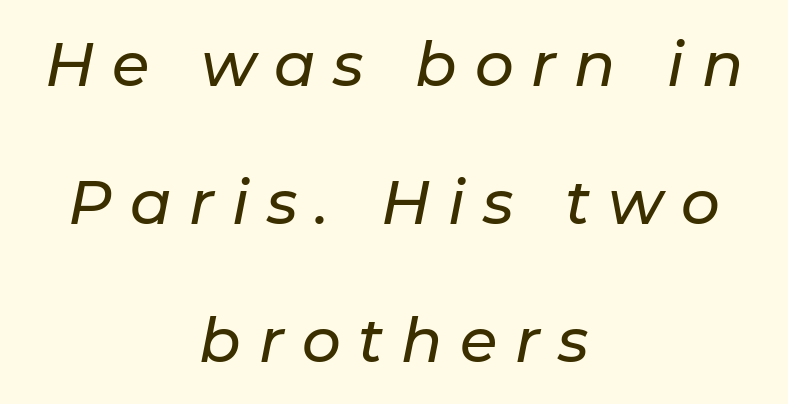
{"italic": "yes", "lean": "right", "slant_degrees": 11, "width": "normal", "stroke_contrast": "low", "x_height": "medium", "monospaced": "no", "underline": "no", "align": "center", "line_spacing": "loose", "line_spacing_ratio": 2.26, "letter_spacing": "wide", "letter_spacing_em": 0.29, "glyph_px": 61}
